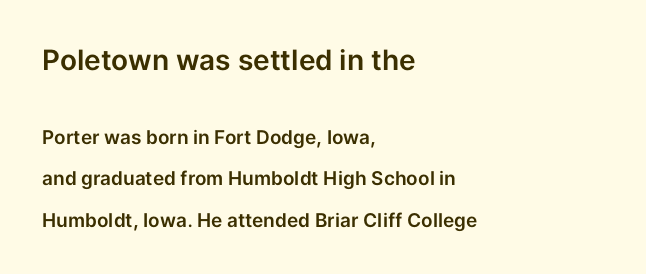
{"serif": "no", "italic": "no", "width": "normal", "stroke_contrast": "low", "x_height": "medium", "monospaced": "no", "underline": "no", "align": "left", "line_spacing": "loose", "line_spacing_ratio": 2.17, "letter_spacing": "normal", "letter_spacing_em": 0.0, "larger_block": "first", "size_ratio": 1.47, "glyph_px": 28}
